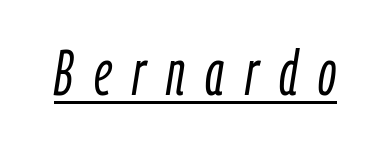
{"italic": "yes", "lean": "right", "slant_degrees": 9, "bold": "no", "weight": "light", "width": "condensed", "stroke_contrast": "low", "x_height": "medium", "monospaced": "no", "underline": "yes", "letter_spacing": "wide", "letter_spacing_em": 0.33, "glyph_px": 63}
